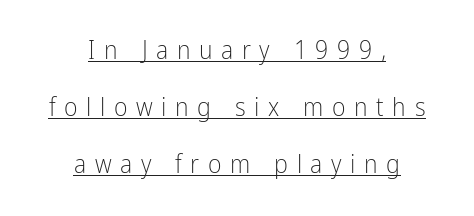
Q: Is the text bold? A: No.
Q: Is the text italic (slanted)? A: No, it is upright.
Q: Is the text underlined? A: Yes.
Q: How is the paragraph aligned? A: Centered.
Q: Is the spacing between letters normal or unusually wide? A: Unusually wide.
Q: Is the spacing between lines tight, normal or loose? A: Loose.
